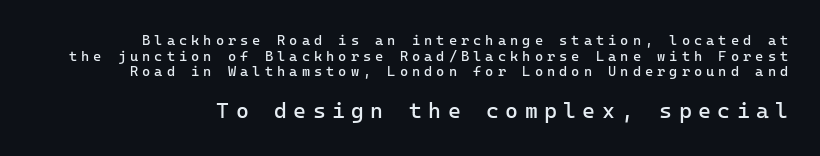
{"italic": "no", "bold": "no", "underline": "no", "line_spacing": "tight", "line_spacing_ratio": 1.12, "letter_spacing": "wide", "letter_spacing_em": 0.29, "larger_block": "second", "size_ratio": 1.57, "glyph_px": 22}
